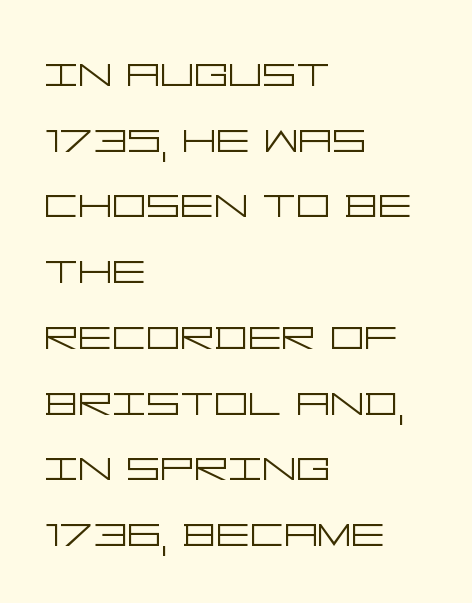
{"serif": "no", "italic": "no", "bold": "no", "weight": "light", "width": "wide", "stroke_contrast": "low", "x_height": "large", "underline": "no", "align": "left", "line_spacing_ratio": 1.24, "letter_spacing": "normal", "letter_spacing_em": 0.0, "glyph_px": 53}
